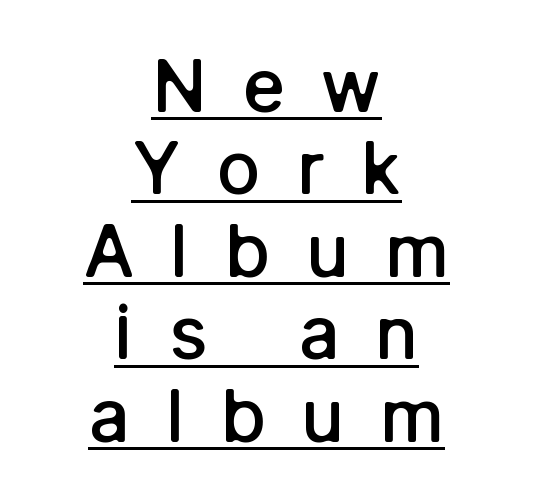
Q: Is the text bold? A: Semi-bold.
Q: Is the text italic (slanted)? A: No, it is upright.
Q: Is the typeface a serif or a sans-serif typeface? A: Sans-serif.
Q: Is the text underlined? A: Yes.
Q: How is the paragraph aligned? A: Centered.
Q: Is the spacing between letters normal or unusually wide? A: Unusually wide.
Q: Is the spacing between lines tight, normal or loose? A: Tight.
Q: Width (condensed, normal, or wide)? A: Normal.
Q: Stroke contrast? A: Low.
Q: x-height? A: Medium.
Q: Monospaced? A: No.
